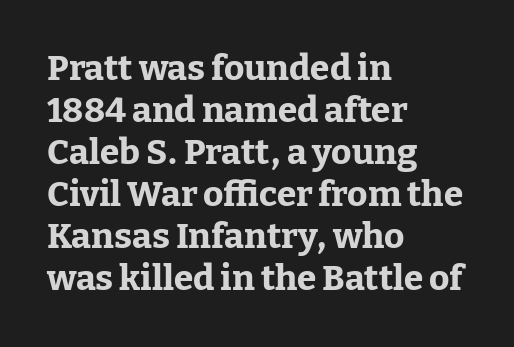
{"serif": "yes", "italic": "no", "bold": "yes", "weight": "bold", "width": "normal", "stroke_contrast": "low", "x_height": "medium", "monospaced": "no", "underline": "no", "align": "left", "line_spacing_ratio": 1.2, "letter_spacing": "normal", "letter_spacing_em": 0.0, "glyph_px": 35}
